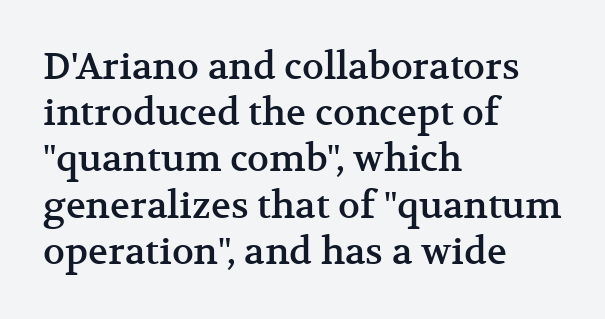
The image shows 37 px serif type, upright; set left-aligned, normal line spacing (1.25x), normal letter spacing, not underlined; medium stroke contrast and a medium x-height.
